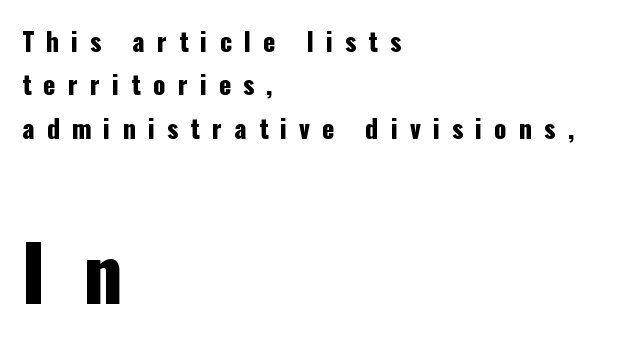
Q: Is the text italic (slanted)? A: No, it is upright.
Q: Is the typeface a serif or a sans-serif typeface? A: Sans-serif.
Q: Is the text underlined? A: No.
Q: How is the paragraph aligned? A: Left-aligned.
Q: Is the spacing between letters normal or unusually wide? A: Unusually wide.
Q: Which block of text is set in a larger size, the first (top) or the second (bottom)? A: The second (bottom) one.
Q: Width (condensed, normal, or wide)? A: Condensed.
Q: Stroke contrast? A: Low.
Q: x-height? A: Medium.
Q: Monospaced? A: No.
